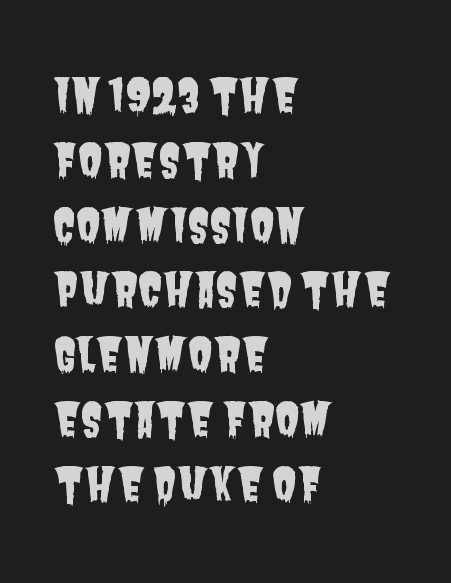
Q: Is the typeface a serif or a sans-serif typeface? A: Sans-serif.
Q: Is the text underlined? A: No.
Q: How is the paragraph aligned? A: Left-aligned.
Q: Is the spacing between letters normal or unusually wide? A: Normal.
Q: Is the spacing between lines tight, normal or loose? A: Normal.
Q: Width (condensed, normal, or wide)? A: Condensed.
Q: Stroke contrast? A: Low.
Q: x-height? A: Large.
Q: Monospaced? A: No.
